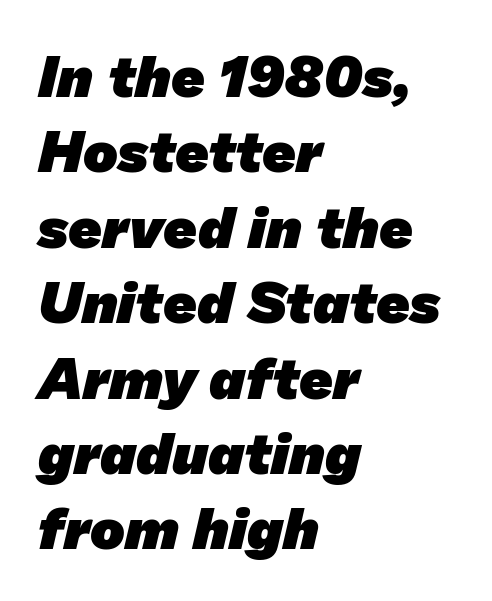
The passage shown is typeset with a sans-serif family. The zone under the glyphs is completely vacant. Vertical spacing — default. Do the characters align in a grid? No, the font is proportional. The ragged edge is on the right, which tells us the setting is flush left.
